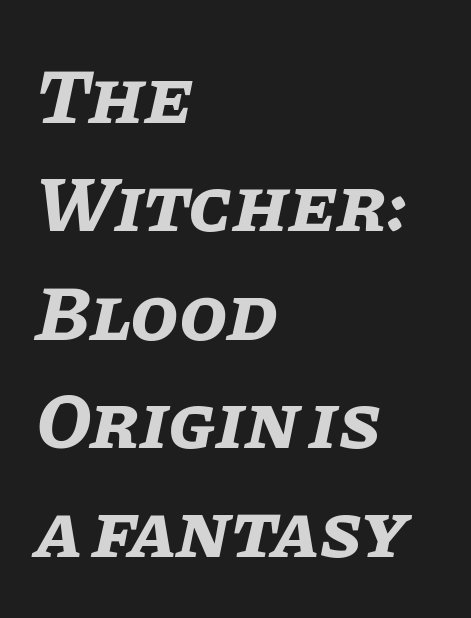
Inter-character spacing is left at the font's built-in metrics. The space directly below the letters is spotless. Compared with a centered layout, this one pins lines to the left instead. The passage shown is typed in a proportional face where columns would drift. One glance says typical: line gaps are just what's usual.
